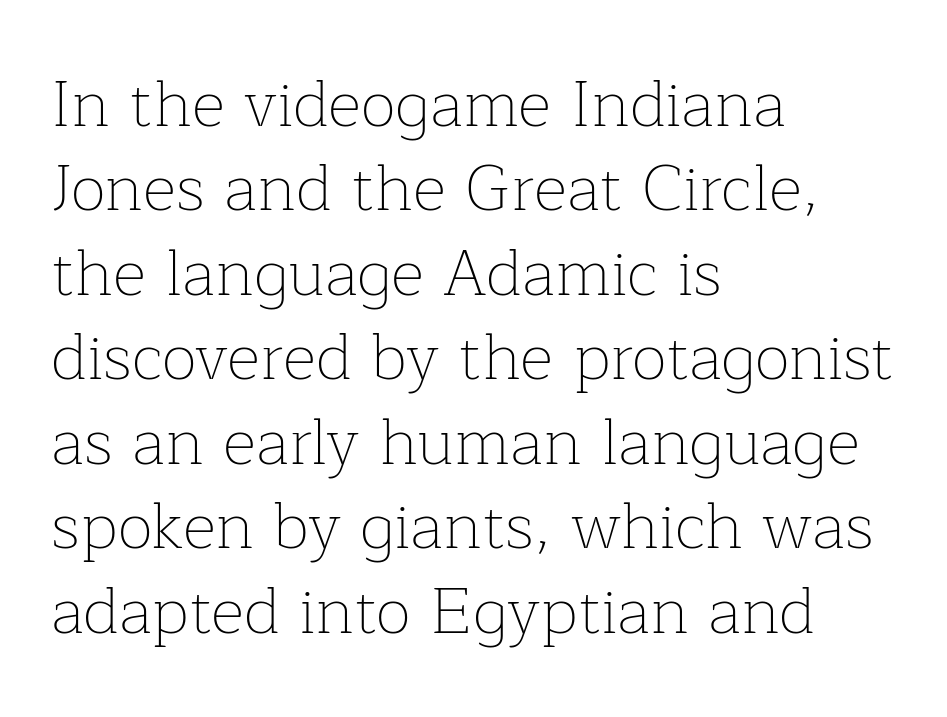
The image shows 65 px thin serif type, upright; set left-aligned, normal line spacing (1.3x), normal letter spacing, not underlined; low stroke contrast and a medium x-height.
